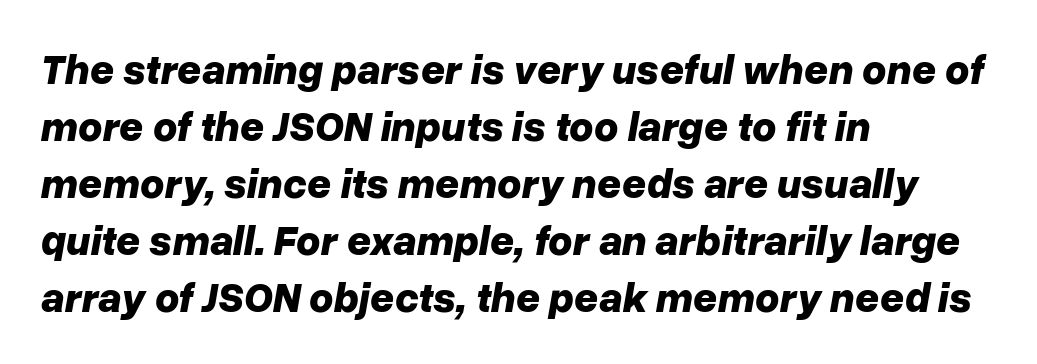
The image shows 42 px bold type, italic (leaning right); set left-aligned, normal line spacing (1.36x), normal letter spacing, not underlined; low stroke contrast and a medium x-height.
